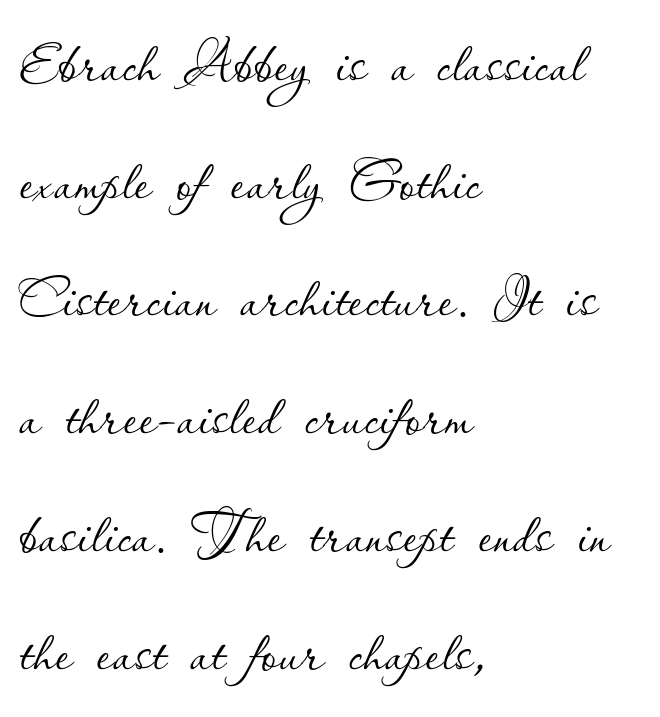
Q: Is the text bold? A: No.
Q: Is the text italic (slanted)? A: Yes.
Q: Is the text underlined? A: No.
Q: How is the paragraph aligned? A: Left-aligned.
Q: Is the spacing between letters normal or unusually wide? A: Normal.
Q: Is the spacing between lines tight, normal or loose? A: Normal.
Q: Width (condensed, normal, or wide)? A: Normal.
Q: Stroke contrast? A: Low.
Q: x-height? A: Small.
Q: Monospaced? A: No.
